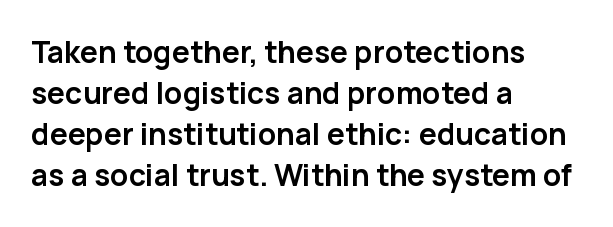
Q: Is the text bold? A: Yes.
Q: Is the text italic (slanted)? A: No, it is upright.
Q: Is the typeface a serif or a sans-serif typeface? A: Sans-serif.
Q: Is the text underlined? A: No.
Q: How is the paragraph aligned? A: Left-aligned.
Q: Is the spacing between letters normal or unusually wide? A: Normal.
Q: Is the spacing between lines tight, normal or loose? A: Normal.
Q: Width (condensed, normal, or wide)? A: Normal.
Q: Stroke contrast? A: Low.
Q: x-height? A: Medium.
Q: Monospaced? A: No.
